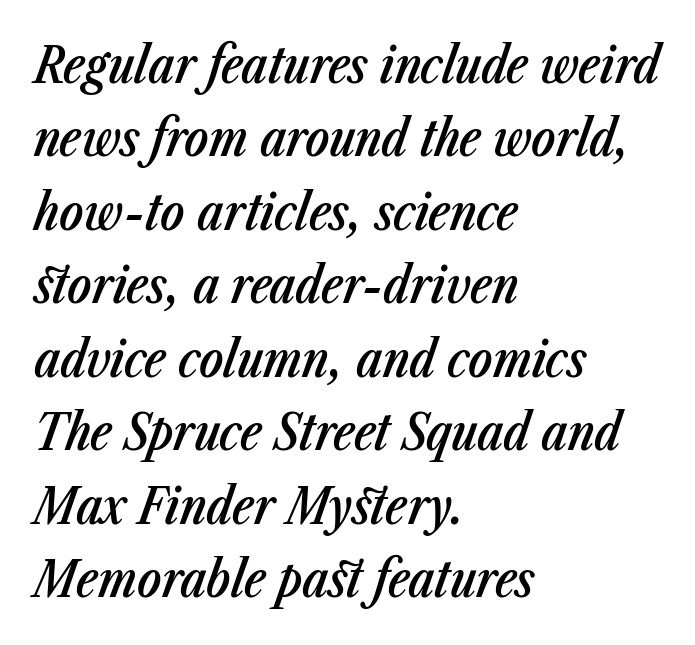
Q: Is the text bold? A: Semi-bold.
Q: Is the text italic (slanted)? A: Yes, it leans right by about 23 degrees.
Q: Is the text underlined? A: No.
Q: How is the paragraph aligned? A: Left-aligned.
Q: Is the spacing between letters normal or unusually wide? A: Normal.
Q: Is the spacing between lines tight, normal or loose? A: Normal.
Q: Width (condensed, normal, or wide)? A: Condensed.
Q: Stroke contrast? A: Low.
Q: x-height? A: Medium.
Q: Monospaced? A: No.
